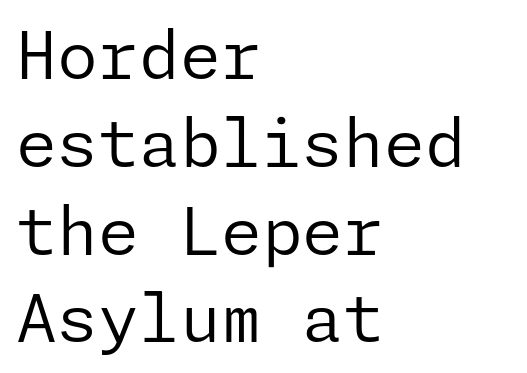
The passage shown has conventional tracking throughout. Every character sits straight up, as roman type does. Is the stroke heavy? The answer is a plain regular-or-lighter. Just letters on the line, the space beneath them empty. Alignment: flush left. One glance says typical: line gaps are just what's usual.
